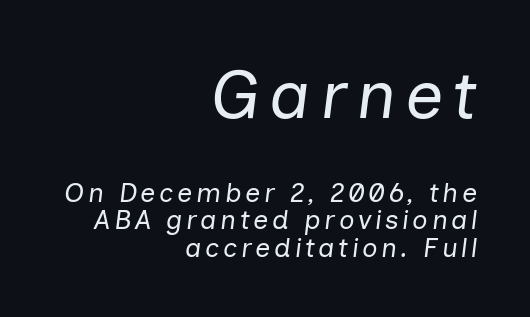
{"italic": "yes", "lean": "right", "slant_degrees": 7, "bold": "no", "weight": "regular", "width": "normal", "stroke_contrast": "low", "x_height": "medium", "monospaced": "no", "underline": "no", "align": "right", "line_spacing": "tight", "line_spacing_ratio": 1.01, "larger_block": "first", "size_ratio": 2.52, "glyph_px": 68}
